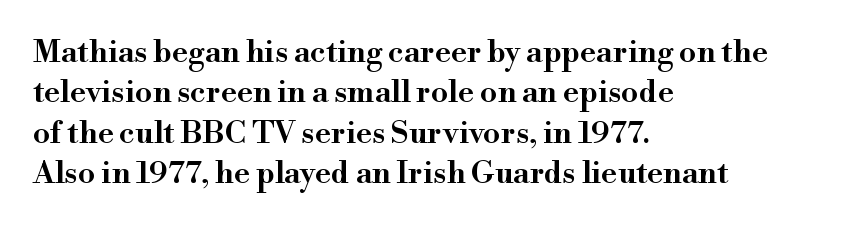
{"serif": "yes", "italic": "no", "bold": "semi", "weight": "semibold", "width": "normal", "stroke_contrast": "high", "x_height": "small", "monospaced": "no", "underline": "no", "align": "left", "line_spacing": "normal", "line_spacing_ratio": 1.3, "letter_spacing": "normal", "letter_spacing_em": 0.0, "glyph_px": 31}
